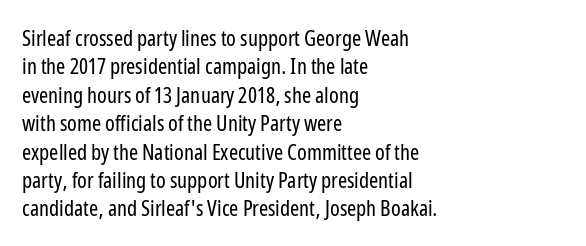
The image shows 22 px text type, upright; set left-aligned, normal line spacing (1.29x), normal letter spacing, not underlined.
